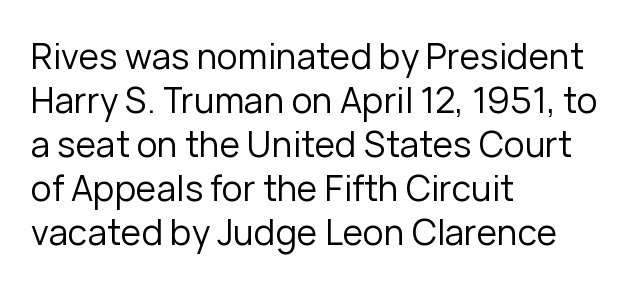
The image shows 35 px regular-weight sans-serif type, upright; set left-aligned, normal line spacing (1.26x), normal letter spacing, not underlined; low stroke contrast and a medium x-height.
